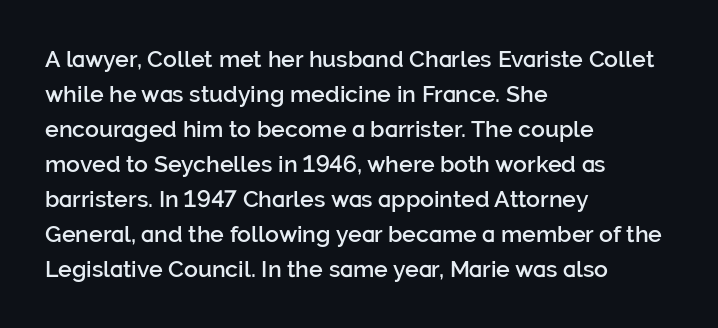
The image shows 23 px text type, upright; set left-aligned, normal line spacing (1.52x), normal letter spacing, not underlined.
